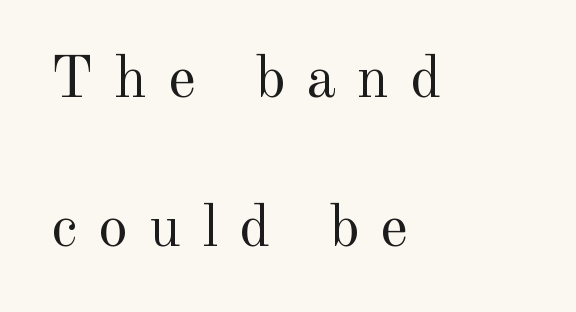
The face used here is proportionally spaced, like ordinary book or web type. These lines are set flush left with a ragged right edge. The weight would be labelled regular, book, light, or lighter still. Vertical spacing — loose. Is this a sans? No — the strokes have serifs.
